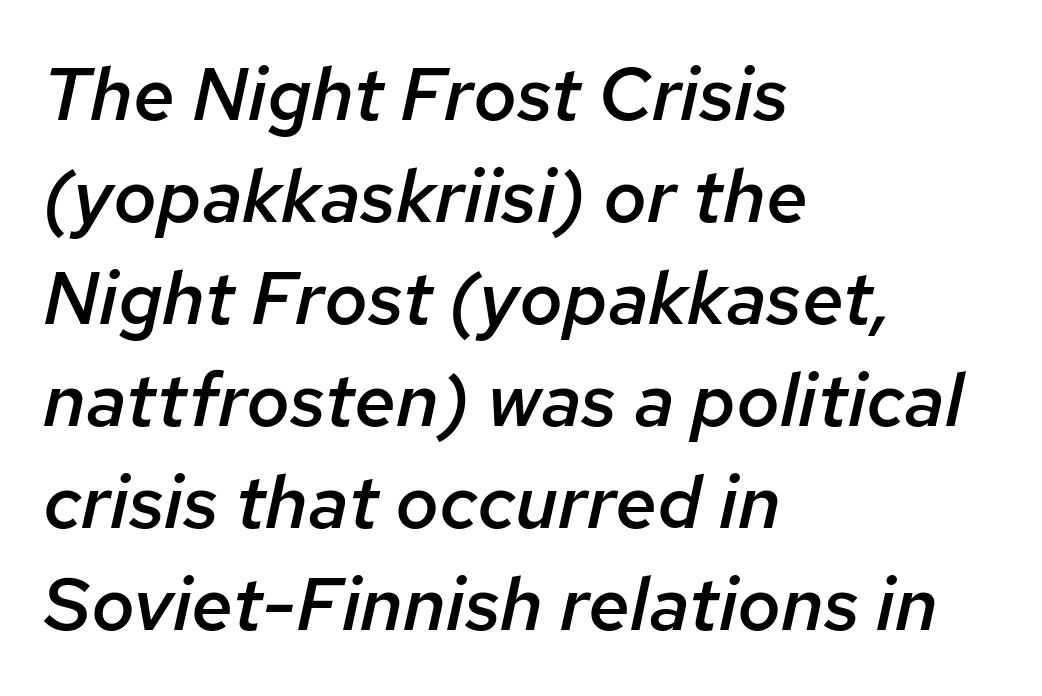
The image shows 75 px semibold type, italic (leaning right); set left-aligned, normal line spacing (1.36x), normal letter spacing, not underlined; low stroke contrast and a medium x-height.
